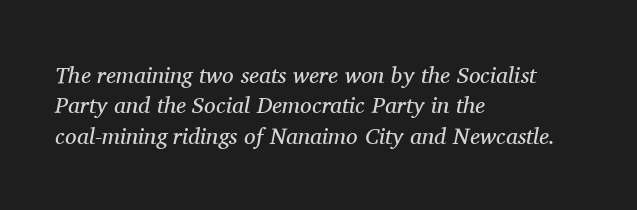
{"italic": "yes", "lean": "right", "slant_degrees": 11, "bold": "no", "underline": "no", "align": "left", "line_spacing": "normal", "line_spacing_ratio": 1.32, "letter_spacing": "normal", "letter_spacing_em": 0.0, "glyph_px": 23}
